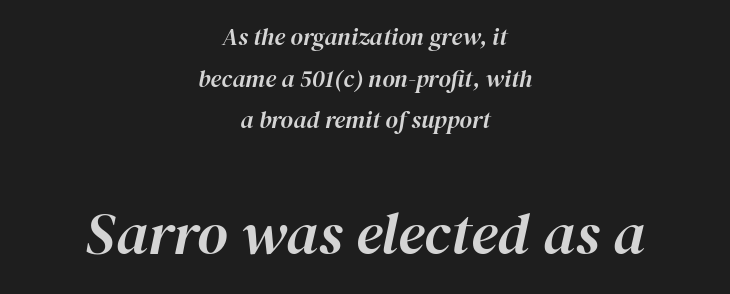
Spacing between characters is what you'd get straight out of the box. Proportional: the letters do not fall into vertical columns. Underline: absent. Top chunk: small. Bottom chunk: large. Is the block centered? Yes — each line is placed symmetrically about the middle. Characters are canted at an angle relative to the baseline's perpendicular.
